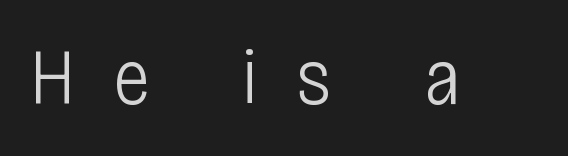
{"serif": "no", "italic": "no", "bold": "no", "weight": "light", "width": "condensed", "stroke_contrast": "low", "x_height": "large", "monospaced": "no", "underline": "no", "letter_spacing": "wide", "letter_spacing_em": 0.47, "glyph_px": 79}
